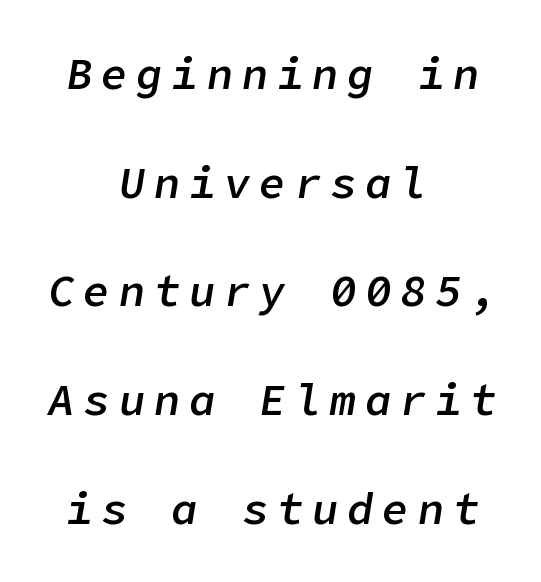
Q: Is the text bold? A: Semi-bold.
Q: Is the text italic (slanted)? A: Yes, it leans right by about 9 degrees.
Q: Is the text underlined? A: No.
Q: How is the paragraph aligned? A: Centered.
Q: Is the spacing between letters normal or unusually wide? A: Unusually wide.
Q: Is the spacing between lines tight, normal or loose? A: Loose.
Q: Width (condensed, normal, or wide)? A: Normal.
Q: Stroke contrast? A: Low.
Q: x-height? A: Medium.
